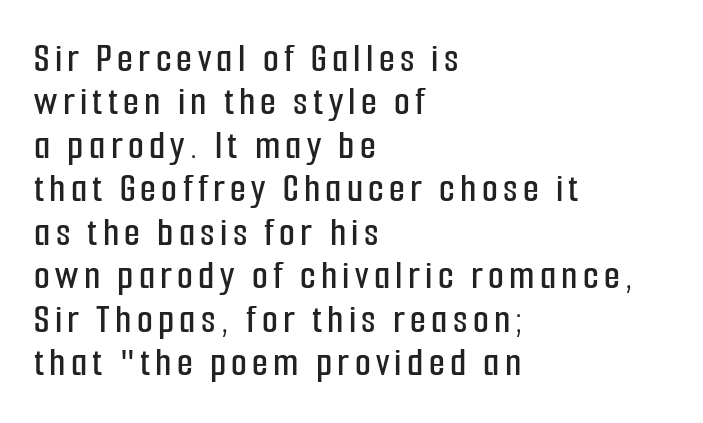
The image shows 41 px condensed sans-serif type, upright; set left-aligned, tight line spacing (1.06x), not underlined; low stroke contrast and a medium x-height.
